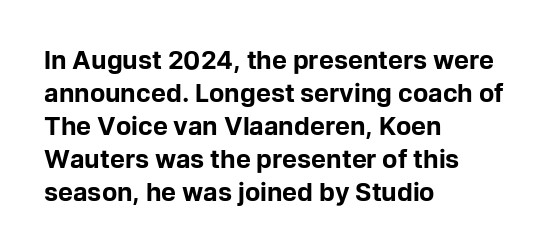
A full-strength bold gives these letters their thick strokes. The gaps between neighbouring characters are ordinary and unremarkable. The lines sit at an ordinary, default distance from one another. Descender tails drop into unmarked territory.
